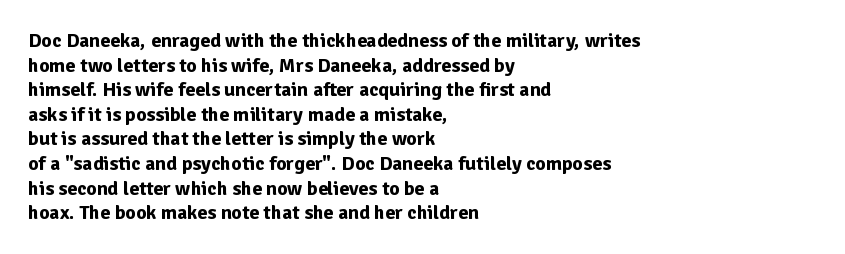
The foot of each line stays bare and open. The letters are bold, with thick, heavy strokes. The letters stand straight up with perfectly vertical stems. Compared with typical body copy, the letter spacing here is the same. These lines stack with their left ends in a neat column.
